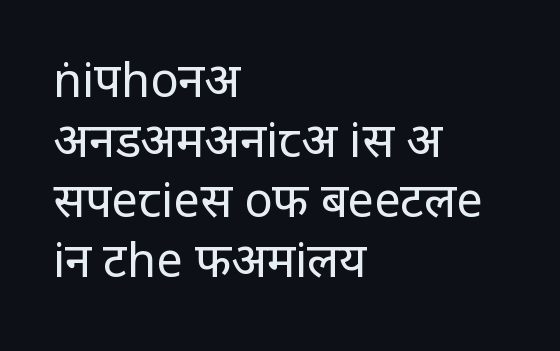
Q: Is the text bold? A: No.
Q: Is the text italic (slanted)? A: No, it is upright.
Q: Is the typeface a serif or a sans-serif typeface? A: Sans-serif.
Q: Is the text underlined? A: No.
Q: How is the paragraph aligned? A: Left-aligned.
Q: Is the spacing between letters normal or unusually wide? A: Normal.
Q: Is the spacing between lines tight, normal or loose? A: Normal.
Q: Width (condensed, normal, or wide)? A: Normal.
Q: Stroke contrast? A: Low.
Q: x-height? A: Large.
Q: Monospaced? A: No.
